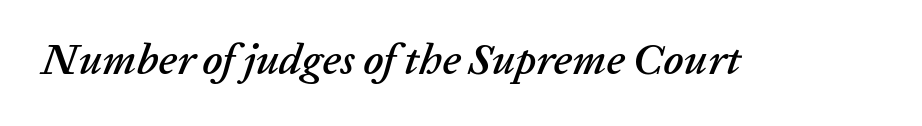
The specimen reads as italic at a glance. Descender tails drop into unmarked territory. The face used here is proportionally spaced, like ordinary book or web type. Here the glyphs are tracked normally, forming tight word shapes.
